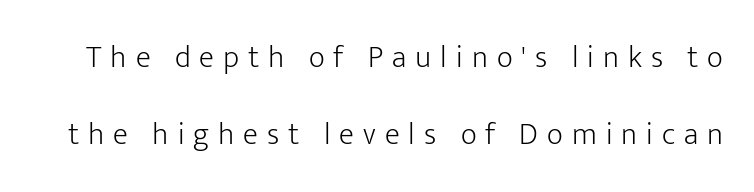
Q: Is the text bold? A: No.
Q: Is the text italic (slanted)? A: No, it is upright.
Q: Is the typeface a serif or a sans-serif typeface? A: Sans-serif.
Q: Is the text underlined? A: No.
Q: Is the spacing between letters normal or unusually wide? A: Unusually wide.
Q: Is the spacing between lines tight, normal or loose? A: Loose.
Q: Width (condensed, normal, or wide)? A: Normal.
Q: Stroke contrast? A: Low.
Q: x-height? A: Medium.
Q: Monospaced? A: No.
